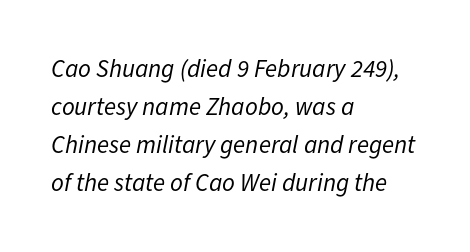
The image shows 25 px text type, italic (leaning right); set left-aligned, normal line spacing (1.52x), normal letter spacing, not underlined.
